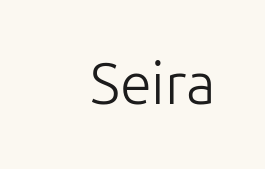
Q: Is the text bold? A: No.
Q: Is the text italic (slanted)? A: No, it is upright.
Q: Is the typeface a serif or a sans-serif typeface? A: Sans-serif.
Q: Is the text underlined? A: No.
Q: Is the spacing between letters normal or unusually wide? A: Normal.
Q: Width (condensed, normal, or wide)? A: Normal.
Q: Stroke contrast? A: Low.
Q: x-height? A: Medium.
Q: Monospaced? A: No.
